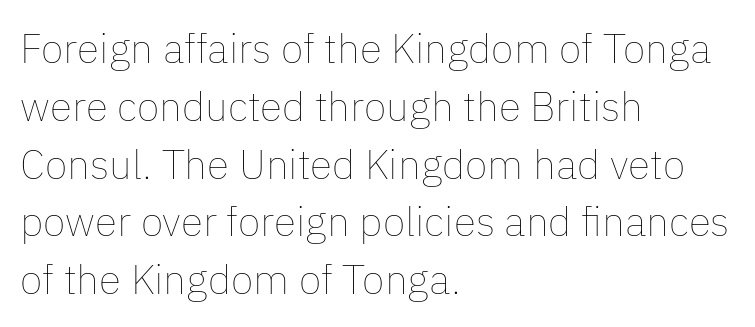
Q: Is the text bold? A: No.
Q: Is the text italic (slanted)? A: No, it is upright.
Q: Is the text underlined? A: No.
Q: How is the paragraph aligned? A: Left-aligned.
Q: Is the spacing between letters normal or unusually wide? A: Normal.
Q: Is the spacing between lines tight, normal or loose? A: Normal.
Q: Width (condensed, normal, or wide)? A: Normal.
Q: Stroke contrast? A: Low.
Q: x-height? A: Medium.
Q: Monospaced? A: No.
